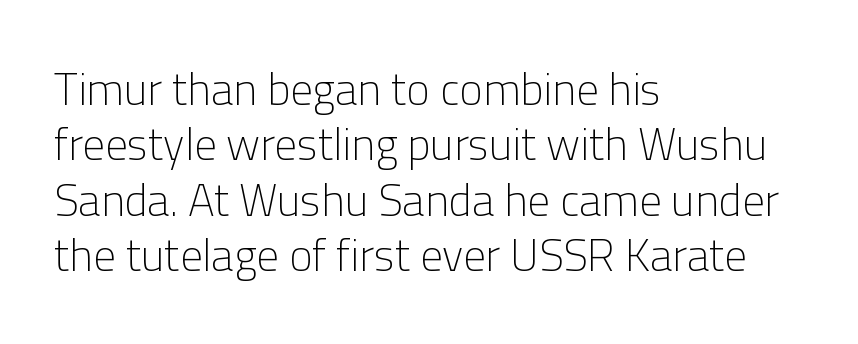
The image shows 45 px light sans-serif type, upright; set left-aligned, line spacing 1.23x, normal letter spacing, not underlined; low stroke contrast and a medium x-height.
